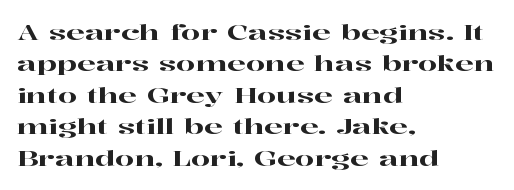
Q: Is the text italic (slanted)? A: No, it is upright.
Q: Is the text underlined? A: No.
Q: How is the paragraph aligned? A: Left-aligned.
Q: Is the spacing between letters normal or unusually wide? A: Normal.
Q: Is the spacing between lines tight, normal or loose? A: Normal.
